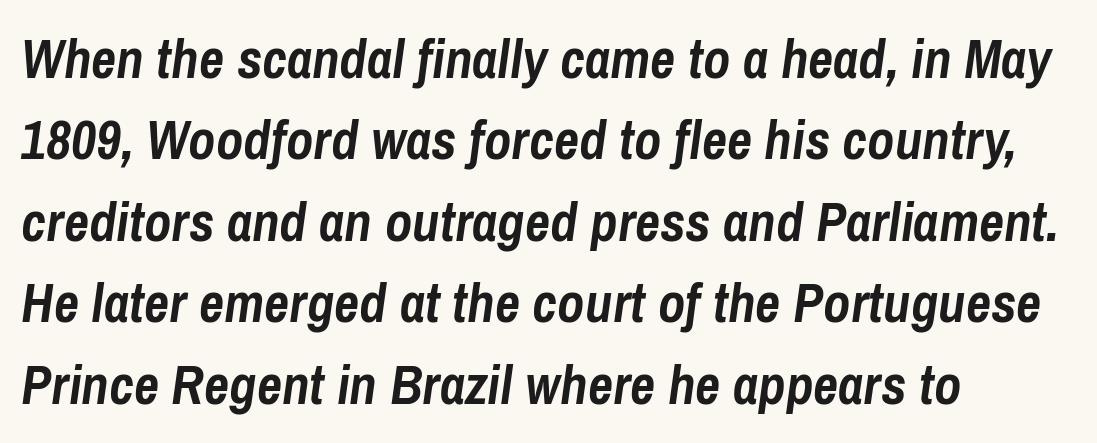
The image shows 55 px semibold, condensed type, italic (leaning right); set left-aligned, normal line spacing (1.48x), normal letter spacing, not underlined; low stroke contrast and a medium x-height.
